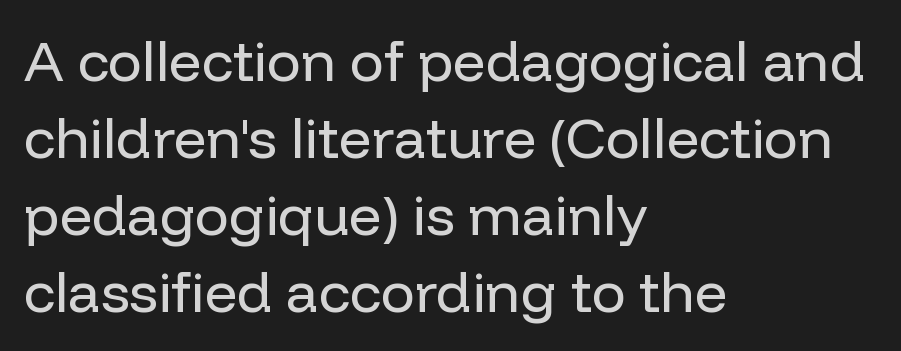
{"serif": "no", "italic": "no", "bold": "no", "weight": "regular", "width": "normal", "stroke_contrast": "low", "x_height": "medium", "monospaced": "no", "underline": "no", "align": "left", "line_spacing": "normal", "line_spacing_ratio": 1.35, "letter_spacing": "normal", "letter_spacing_em": 0.0, "glyph_px": 57}
